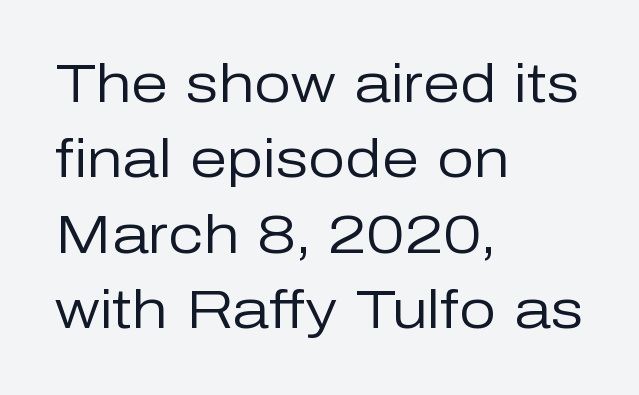
The image shows 53 px regular-weight sans-serif type, upright; set left-aligned, normal line spacing (1.42x), normal letter spacing, not underlined; low stroke contrast and a medium x-height.
